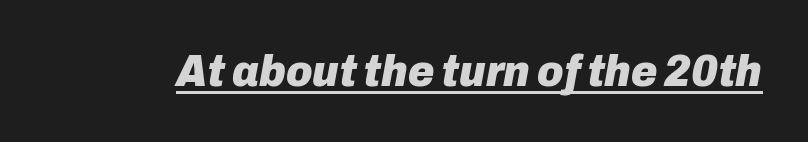
{"italic": "yes", "lean": "right", "slant_degrees": 10, "bold": "yes", "weight": "heavy", "width": "normal", "stroke_contrast": "low", "x_height": "medium", "monospaced": "no", "underline": "yes", "letter_spacing": "normal", "letter_spacing_em": 0.0, "glyph_px": 45}
